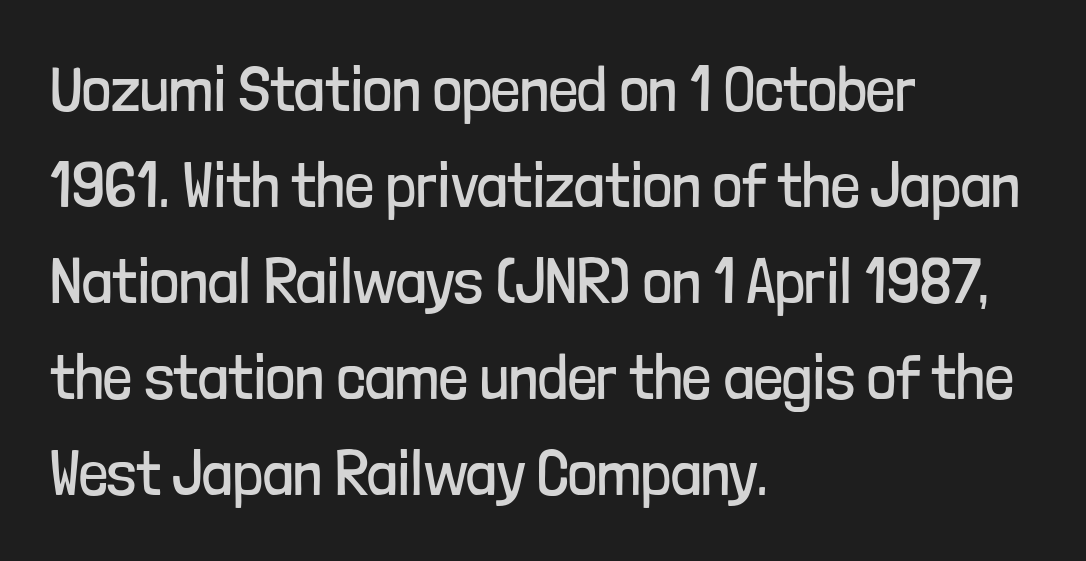
A classic flush-left, rag-right setting is used for this passage. Think of a printed novel: that variable character pitch is what you see here. Underline: absent. If you drew a line through each stem, it would be perfectly vertical.
